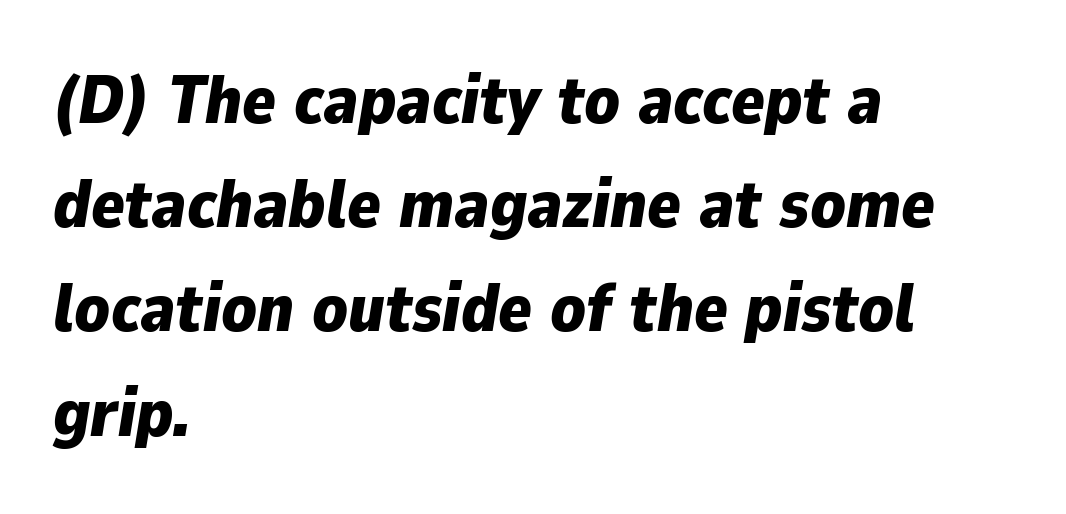
This rendering uses left alignment, leaving the right contour irregular. Glyph-to-glyph distance matches everyday printed text. The face used here has a pronounced slope to its letters. The face used here is proportionally spaced, like ordinary book or web type. Underlining? Definitely not there.
